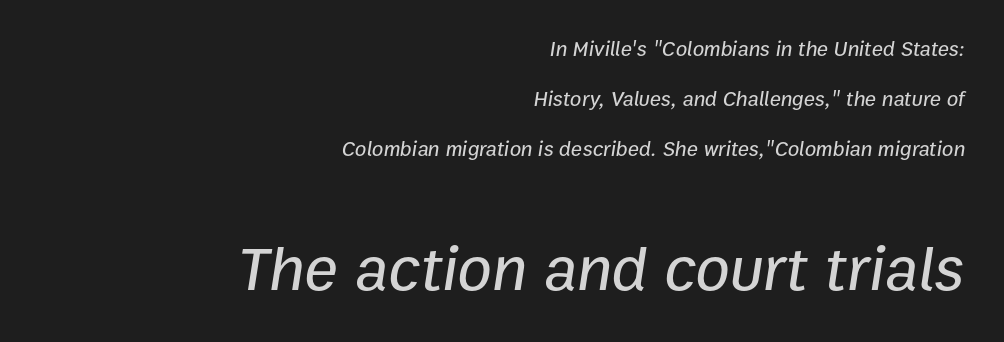
Q: Is the text italic (slanted)? A: Yes, it leans right by about 9 degrees.
Q: Is the text underlined? A: No.
Q: How is the paragraph aligned? A: Right-aligned.
Q: Is the spacing between letters normal or unusually wide? A: Normal.
Q: Is the spacing between lines tight, normal or loose? A: Loose.
Q: Which block of text is set in a larger size, the first (top) or the second (bottom)? A: The second (bottom) one.
Q: Width (condensed, normal, or wide)? A: Normal.
Q: Stroke contrast? A: Low.
Q: x-height? A: Medium.
Q: Monospaced? A: No.
